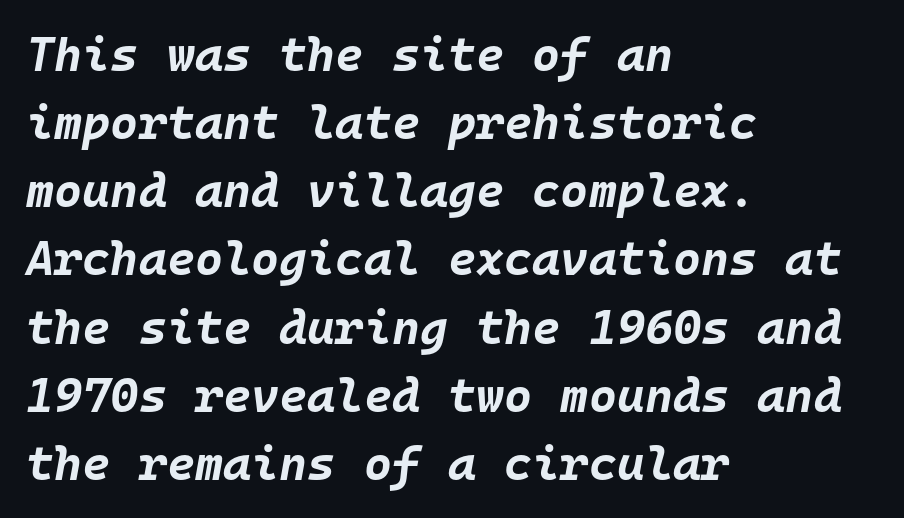
The image shows 48 px bold type, italic (leaning right), monospaced; set left-aligned, normal line spacing (1.42x), normal letter spacing, not underlined; low stroke contrast and a large x-height.
